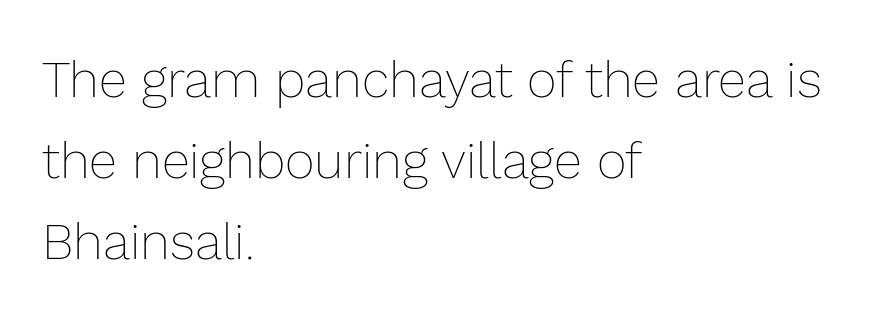
Q: Is the text bold? A: No.
Q: Is the text italic (slanted)? A: No, it is upright.
Q: Is the text underlined? A: No.
Q: How is the paragraph aligned? A: Left-aligned.
Q: Is the spacing between letters normal or unusually wide? A: Normal.
Q: Is the spacing between lines tight, normal or loose? A: Normal.
Q: Width (condensed, normal, or wide)? A: Normal.
Q: Stroke contrast? A: Low.
Q: x-height? A: Medium.
Q: Monospaced? A: No.
